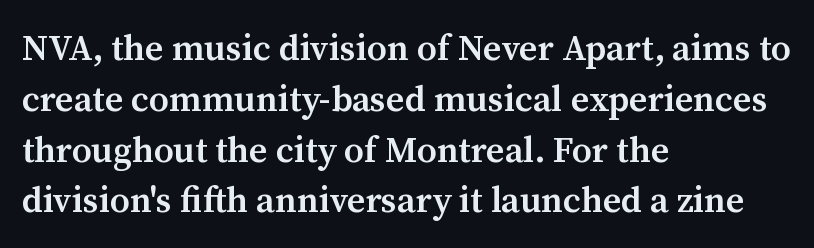
{"serif": "yes", "italic": "no", "bold": "semi", "weight": "semibold", "width": "normal", "stroke_contrast": "medium", "x_height": "medium", "monospaced": "no", "underline": "no", "align": "left", "line_spacing": "normal", "line_spacing_ratio": 1.41, "letter_spacing": "normal", "letter_spacing_em": 0.0, "glyph_px": 36}
